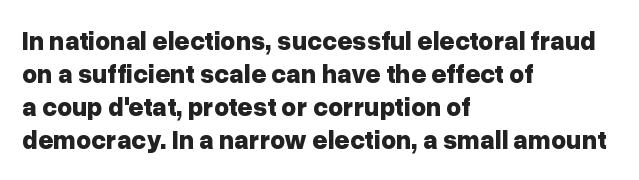
The image shows 26 px bold type, upright; set left-aligned, normal line spacing (1.27x), normal letter spacing, not underlined.
